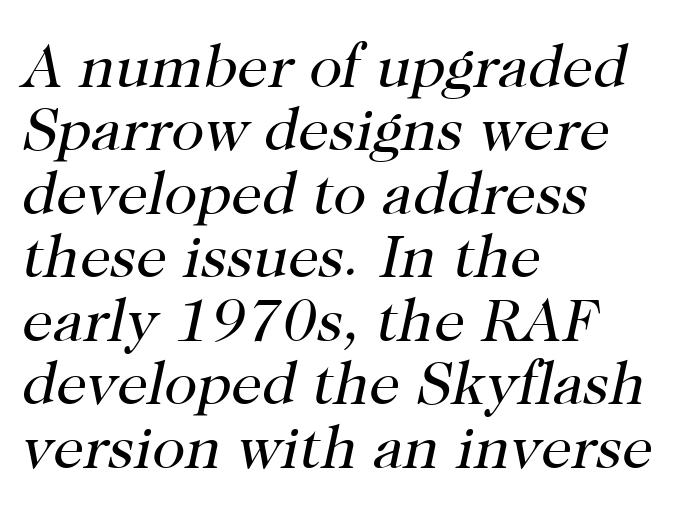
{"serif": "yes", "italic": "yes", "lean": "right", "slant_degrees": 12, "bold": "no", "weight": "regular", "width": "normal", "stroke_contrast": "high", "x_height": "medium", "monospaced": "no", "underline": "no", "align": "left", "line_spacing": "tight", "line_spacing_ratio": 1.04, "letter_spacing": "normal", "letter_spacing_em": 0.0, "glyph_px": 61}
